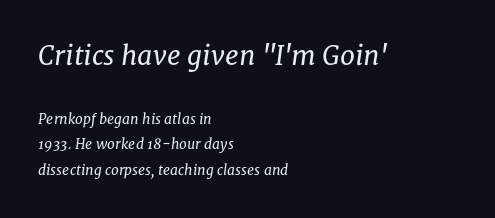
The image shows 27 px text type, italic (leaning right); set left-aligned, line spacing 1.85x, normal letter spacing, not underlined; the first (top) block is 1.93x larger.
